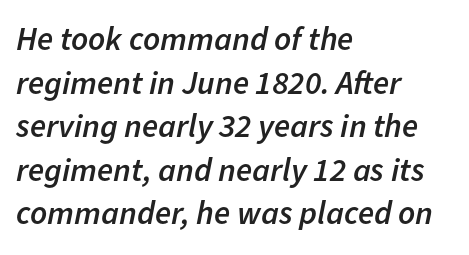
Unmarked baselines from the first word to the last. Weight check: semibold — heavier than regular, not quite bold. Character widths vary here, with narrow letters taking less room than wide ones. Posture: slanted. The rows are spaced the way most documents space them.
